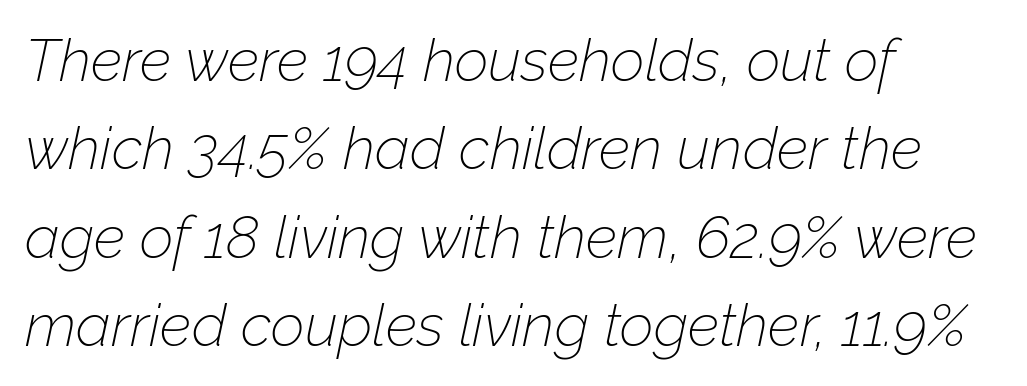
Q: Is the text bold? A: No.
Q: Is the text italic (slanted)? A: Yes, it leans right by about 12 degrees.
Q: Is the text underlined? A: No.
Q: How is the paragraph aligned? A: Left-aligned.
Q: Is the spacing between letters normal or unusually wide? A: Normal.
Q: Is the spacing between lines tight, normal or loose? A: Normal.
Q: Width (condensed, normal, or wide)? A: Normal.
Q: Stroke contrast? A: Low.
Q: x-height? A: Medium.
Q: Monospaced? A: No.
